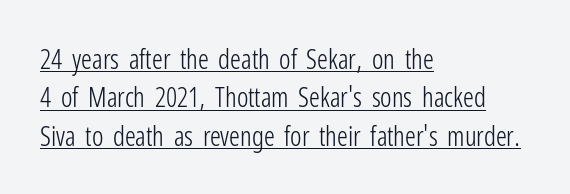
Reading down the column, the eye jumps a familiar distance to each next line. The lines in this sample share a left origin and differ only in where they stop. The font's upright variant was chosen for this text. Compared with undecorated copy, this sample adds a rule below the words. Nobody touched the tracking dial on this one.
